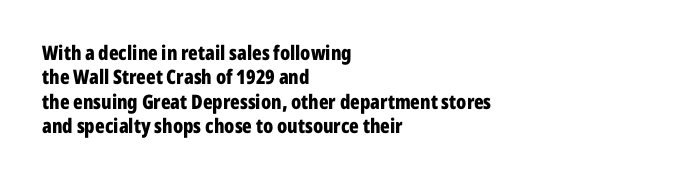
{"italic": "no", "bold": "yes", "underline": "no", "align": "left", "line_spacing_ratio": 1.22, "letter_spacing": "normal", "letter_spacing_em": 0.0, "glyph_px": 20}
